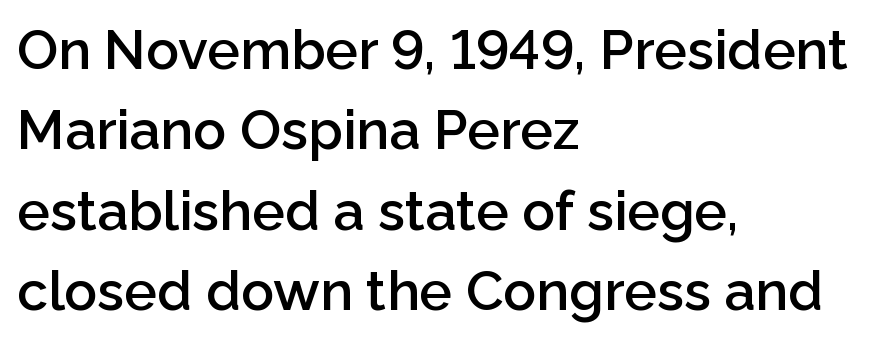
{"serif": "no", "italic": "no", "bold": "semi", "weight": "semibold", "width": "normal", "stroke_contrast": "low", "x_height": "medium", "monospaced": "no", "underline": "no", "align": "left", "line_spacing": "normal", "line_spacing_ratio": 1.46, "letter_spacing": "normal", "letter_spacing_em": 0.0, "glyph_px": 55}
